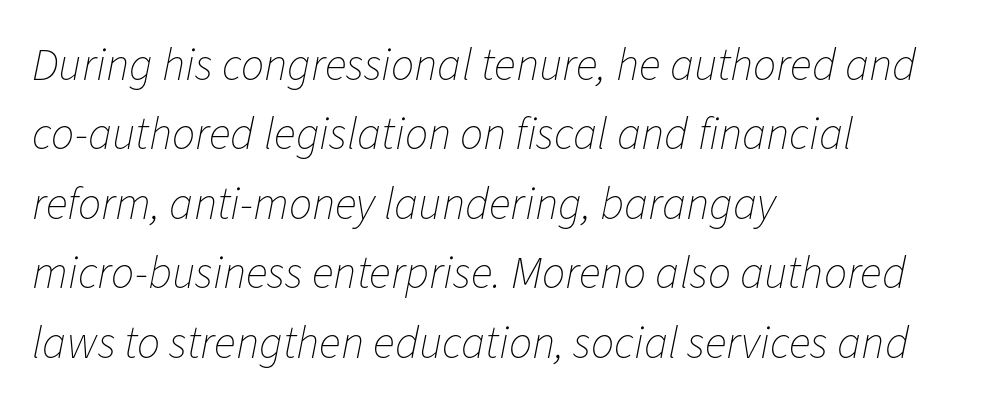
{"italic": "yes", "lean": "right", "slant_degrees": 11, "bold": "no", "weight": "thin", "width": "normal", "stroke_contrast": "low", "x_height": "medium", "monospaced": "no", "underline": "no", "align": "left", "line_spacing": "normal", "line_spacing_ratio": 1.51, "letter_spacing": "normal", "letter_spacing_em": 0.0, "glyph_px": 46}
